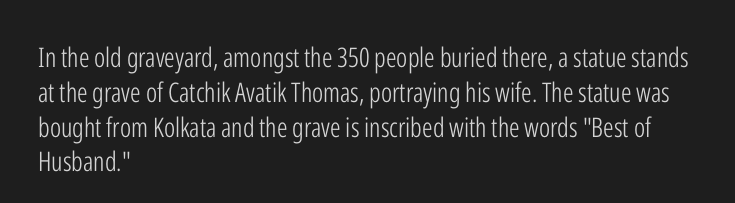
Q: Is the text bold? A: No.
Q: Is the text italic (slanted)? A: No, it is upright.
Q: Is the text underlined? A: No.
Q: How is the paragraph aligned? A: Left-aligned.
Q: Is the spacing between letters normal or unusually wide? A: Normal.
Q: Is the spacing between lines tight, normal or loose? A: Normal.
